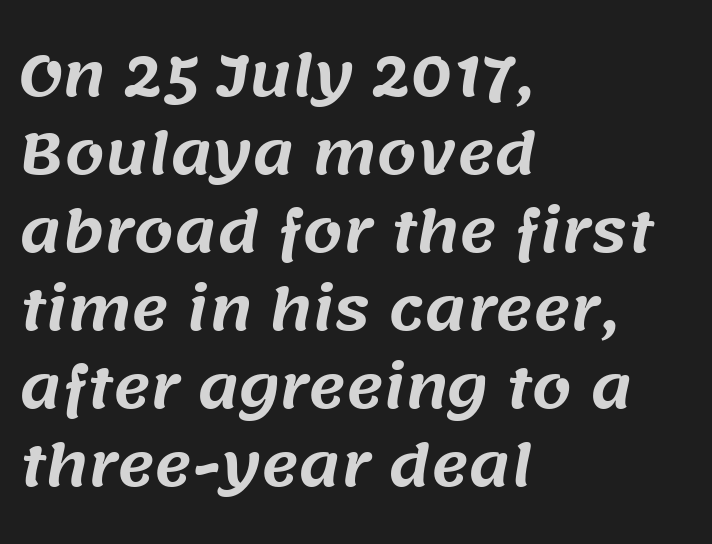
{"serif": "no", "width": "normal", "stroke_contrast": "medium", "x_height": "large", "monospaced": "no", "underline": "no", "align": "left", "line_spacing": "normal", "line_spacing_ratio": 1.37, "letter_spacing": "normal", "letter_spacing_em": 0.0, "glyph_px": 57}
